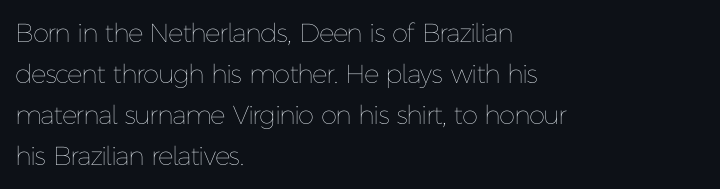
{"italic": "no", "bold": "no", "underline": "no", "align": "left", "line_spacing": "normal", "line_spacing_ratio": 1.58, "letter_spacing": "normal", "letter_spacing_em": 0.0, "glyph_px": 26}
